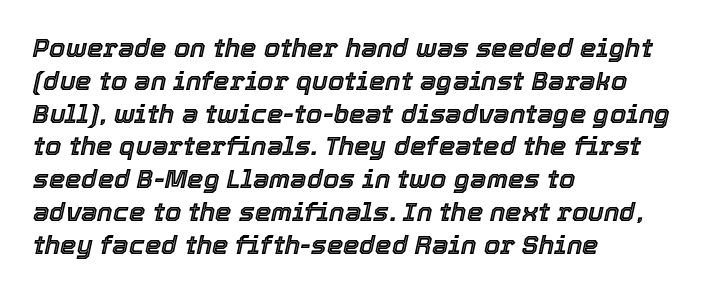
Q: Is the text italic (slanted)? A: Yes, it leans right by about 12 degrees.
Q: Is the text underlined? A: No.
Q: How is the paragraph aligned? A: Left-aligned.
Q: Is the spacing between letters normal or unusually wide? A: Normal.
Q: Is the spacing between lines tight, normal or loose? A: Normal.
